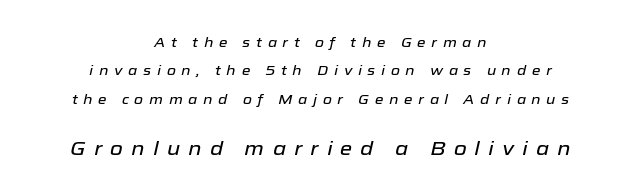
The image shows 20 px text type, italic (leaning right); set centered, loose line spacing (2.03x), unusually wide letter spacing (+0.4 em), not underlined; the second (bottom) block is 1.43x larger.
